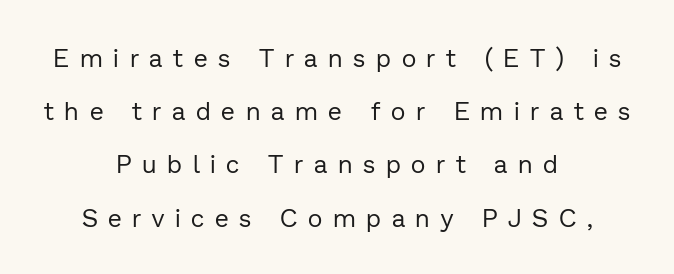
Q: Is the text bold? A: No.
Q: Is the text italic (slanted)? A: No, it is upright.
Q: Is the text underlined? A: No.
Q: How is the paragraph aligned? A: Centered.
Q: Is the spacing between letters normal or unusually wide? A: Unusually wide.
Q: Is the spacing between lines tight, normal or loose? A: Loose.
